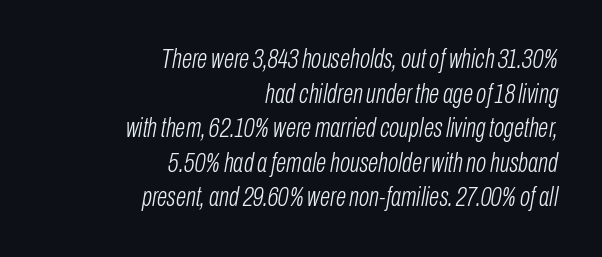
{"italic": "yes", "lean": "right", "slant_degrees": 10, "bold": "no", "underline": "no", "align": "right", "line_spacing": "normal", "line_spacing_ratio": 1.28, "letter_spacing": "normal", "letter_spacing_em": 0.0, "glyph_px": 27}
